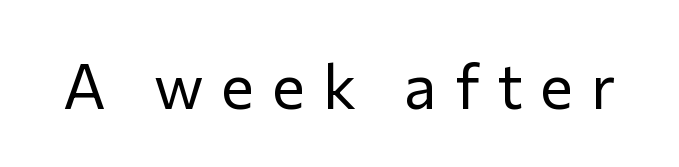
Q: Is the text bold? A: No.
Q: Is the text italic (slanted)? A: No, it is upright.
Q: Is the typeface a serif or a sans-serif typeface? A: Sans-serif.
Q: Is the text underlined? A: No.
Q: Is the spacing between letters normal or unusually wide? A: Unusually wide.
Q: Width (condensed, normal, or wide)? A: Normal.
Q: Stroke contrast? A: Low.
Q: x-height? A: Medium.
Q: Monospaced? A: No.
